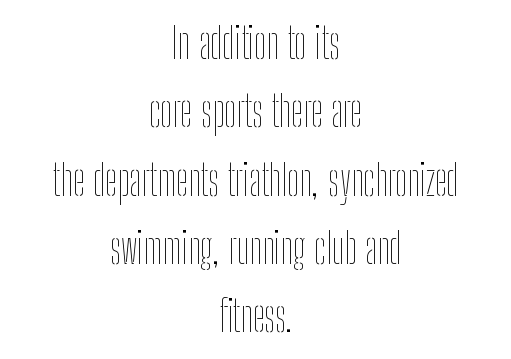
{"italic": "no", "bold": "no", "weight": "thin", "width": "condensed", "stroke_contrast": "low", "x_height": "medium", "monospaced": "no", "underline": "no", "align": "center", "line_spacing": "normal", "line_spacing_ratio": 1.59, "letter_spacing": "normal", "letter_spacing_em": 0.0, "glyph_px": 43}
